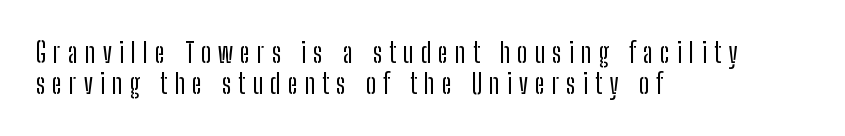
If you drew a ruler down the left edge, every line would touch it. The type sits square on the baseline with zero lean. Any mark beneath the type? The region is blank. Look at the tracking — it's clearly loosened, letters drifting apart. Quick note: interline space is minimal.
